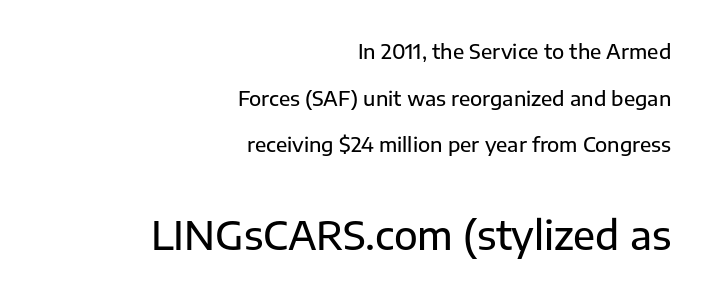
{"serif": "no", "italic": "no", "width": "normal", "stroke_contrast": "low", "x_height": "medium", "monospaced": "no", "underline": "no", "align": "right", "line_spacing": "loose", "line_spacing_ratio": 2.33, "letter_spacing": "normal", "letter_spacing_em": 0.0, "larger_block": "second", "size_ratio": 1.95, "glyph_px": 39}
